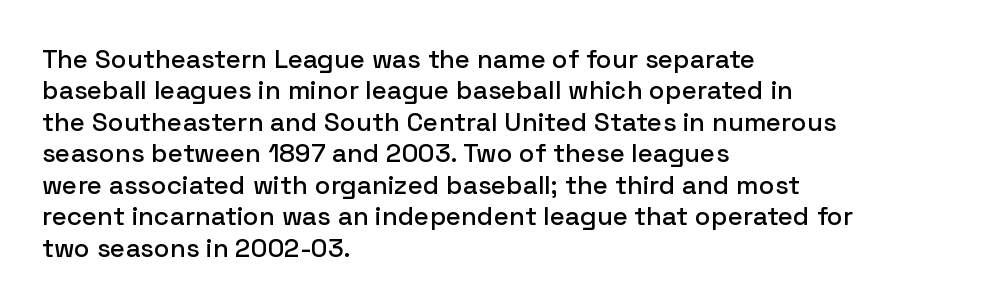
Tracking value appears to be zero — textbook default spacing. Rendered with straight, roman letterforms. Short and long lines alike share a common starting point at left. A bare baseline throughout the passage.
